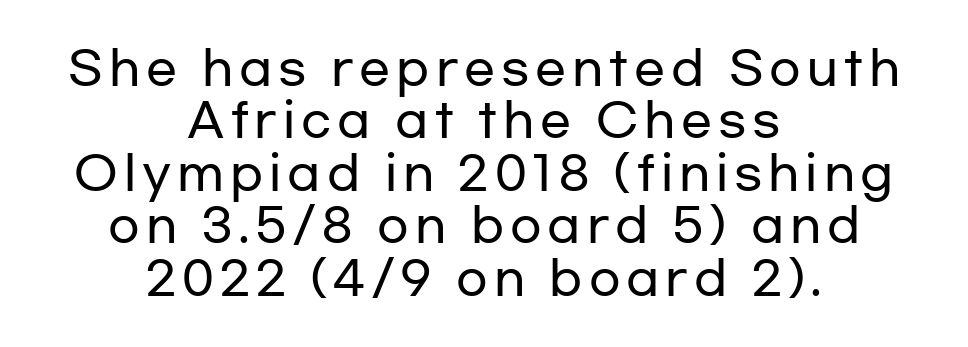
The image shows 46 px wide sans-serif type, upright; set centered, tight line spacing (1.14x), not underlined; low stroke contrast and a medium x-height.
